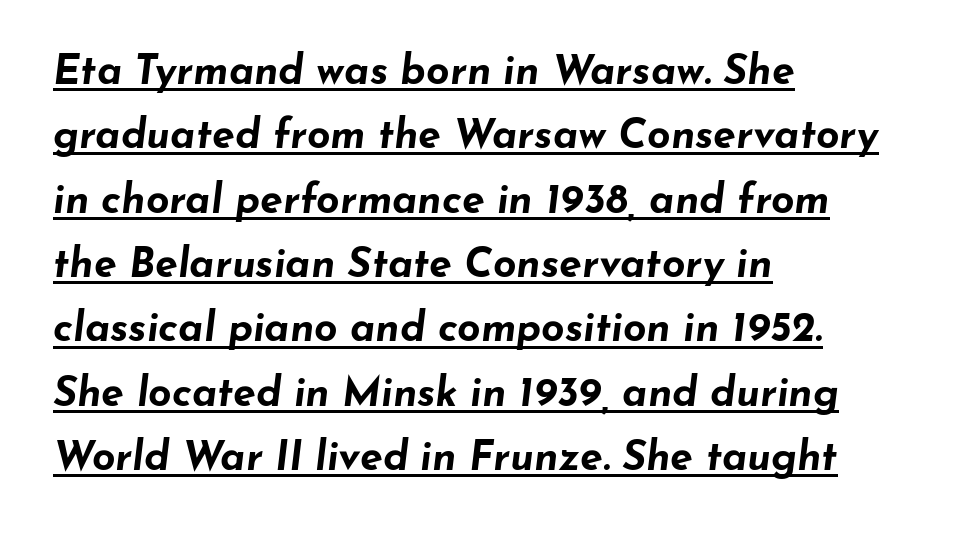
{"italic": "yes", "lean": "right", "slant_degrees": 7, "bold": "yes", "weight": "bold", "width": "wide", "stroke_contrast": "low", "x_height": "small", "monospaced": "no", "underline": "yes", "align": "left", "line_spacing": "normal", "line_spacing_ratio": 1.57, "letter_spacing": "normal", "letter_spacing_em": 0.0, "glyph_px": 41}
